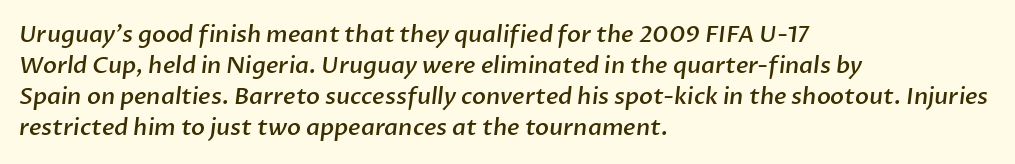
The image shows 23 px text type; set left-aligned, normal line spacing (1.35x), normal letter spacing, not underlined.
